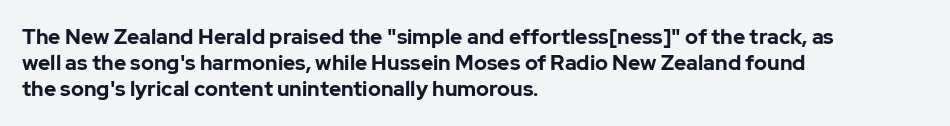
The strokes are fattened all the way to bold. Visually the block forms a straight wall on the left and a jagged coastline on the right. A typesetter would mark this as roman, not italic. The words here are not underlined.
